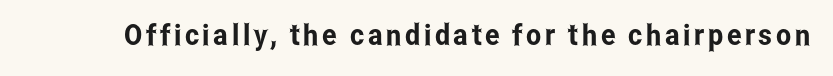
{"serif": "no", "italic": "no", "width": "condensed", "stroke_contrast": "low", "x_height": "medium", "monospaced": "no", "underline": "no", "glyph_px": 29}
